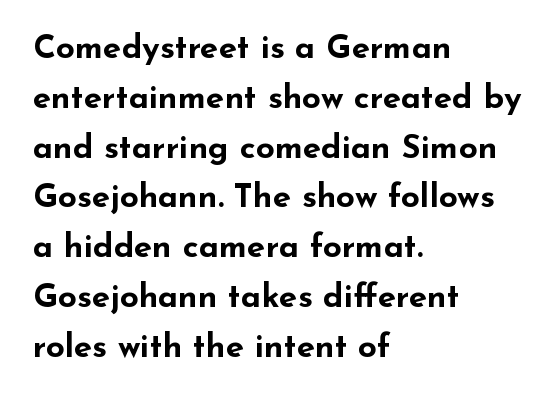
The image shows 33 px bold, wide sans-serif type, upright; set left-aligned, normal line spacing (1.51x), normal letter spacing, not underlined; low stroke contrast and a small x-height.
